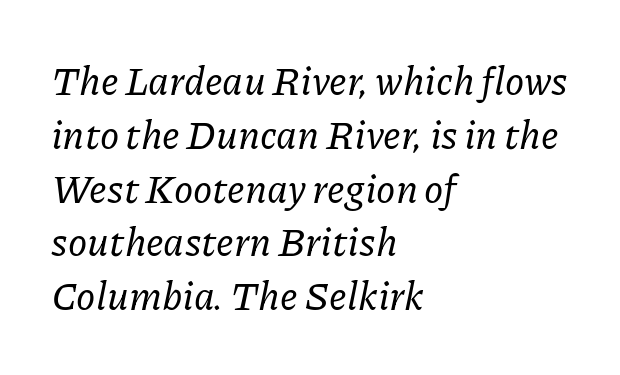
The image shows 39 px serif type, italic (leaning right); set left-aligned, normal line spacing (1.38x), normal letter spacing, not underlined; low stroke contrast and a medium x-height.
